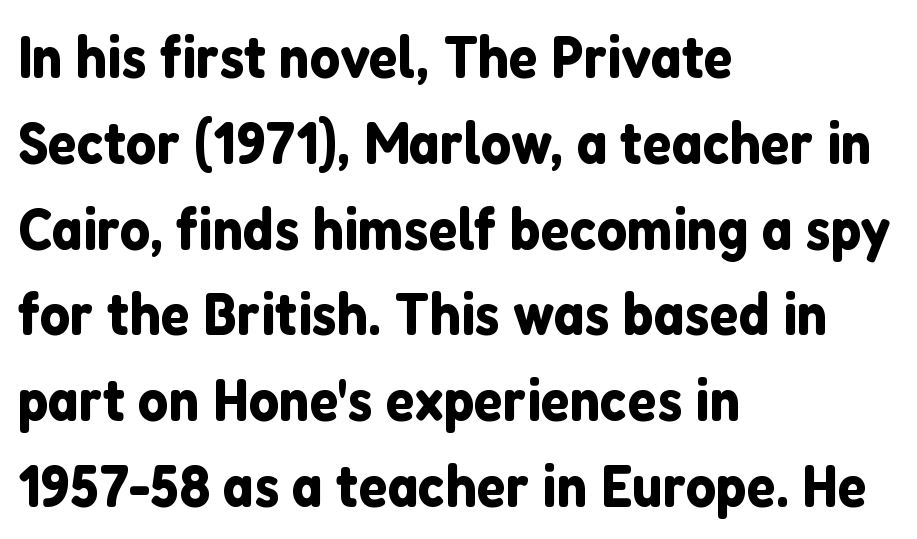
The image shows 60 px sans-serif type, upright; set left-aligned, normal line spacing (1.43x), normal letter spacing, not underlined; low stroke contrast and a medium x-height.
